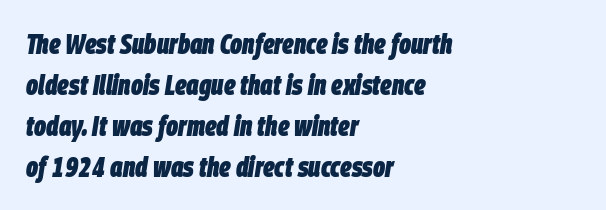
Q: Is the text bold? A: Yes.
Q: Is the text italic (slanted)? A: Yes, it leans right by about 9 degrees.
Q: Is the text underlined? A: No.
Q: How is the paragraph aligned? A: Left-aligned.
Q: Is the spacing between letters normal or unusually wide? A: Normal.
Q: Is the spacing between lines tight, normal or loose? A: Normal.
Q: Width (condensed, normal, or wide)? A: Condensed.
Q: Stroke contrast? A: Low.
Q: x-height? A: Large.
Q: Monospaced? A: No.
